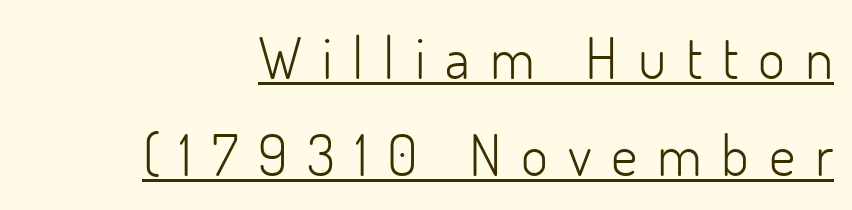
The font sits on the lighter half of the weight spectrum, regular included. Varying glyph widths throughout — classic text-font behaviour. The lettering holds an erect, upright posture throughout. This rendering features underlined lettering. This sample keeps an unexceptional amount of space between lines. The passage is arranged like a letterhead date or caption credit — flush right.
